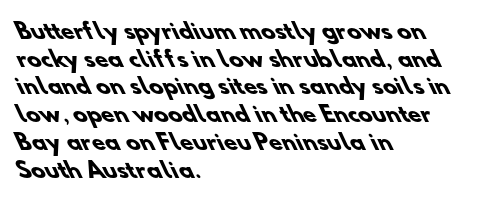
The image shows 21 px bold type; set left-aligned, normal line spacing (1.32x), normal letter spacing, not underlined.
